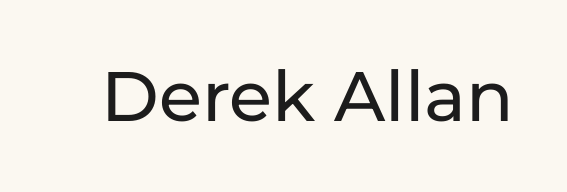
{"serif": "no", "italic": "no", "width": "normal", "stroke_contrast": "low", "x_height": "medium", "monospaced": "no", "underline": "no", "letter_spacing": "normal", "letter_spacing_em": 0.0, "glyph_px": 70}
